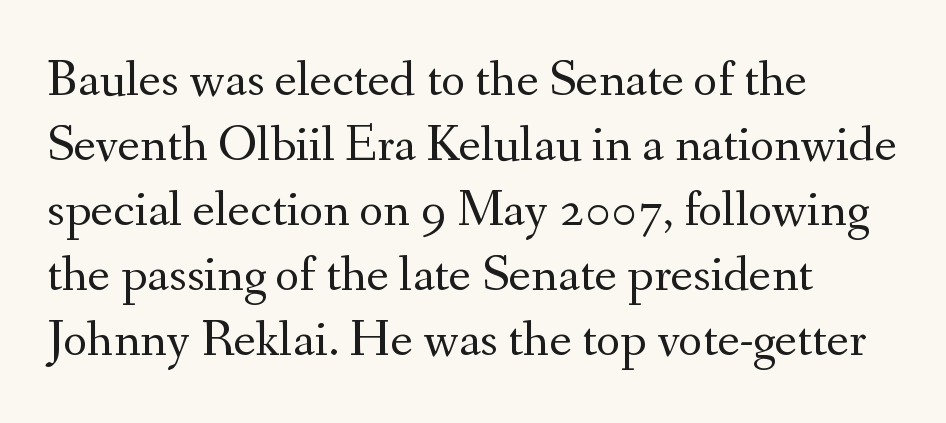
{"serif": "yes", "italic": "no", "bold": "no", "weight": "regular", "width": "normal", "stroke_contrast": "medium", "x_height": "small", "monospaced": "no", "underline": "no", "align": "left", "line_spacing": "normal", "line_spacing_ratio": 1.25, "letter_spacing": "normal", "letter_spacing_em": 0.0, "glyph_px": 52}
